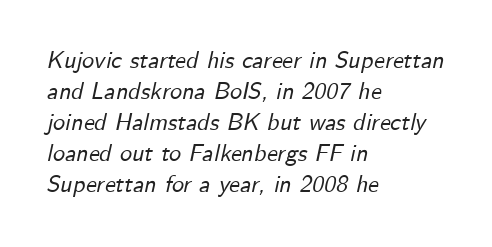
The image shows 24 px text type, italic (leaning right); set left-aligned, normal line spacing (1.29x), normal letter spacing, not underlined.
